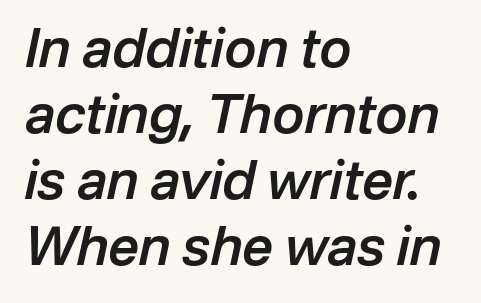
When letters slant like this, we call the style italic. A typesetter would call this proportional, since set widths differ per character. The lines in this sample share a left origin and differ only in where they stop. The face used here is rendered with its standard letterfit. A semibold gives these letters moderate extra thickness, short of bold. Quick note: underline off.
